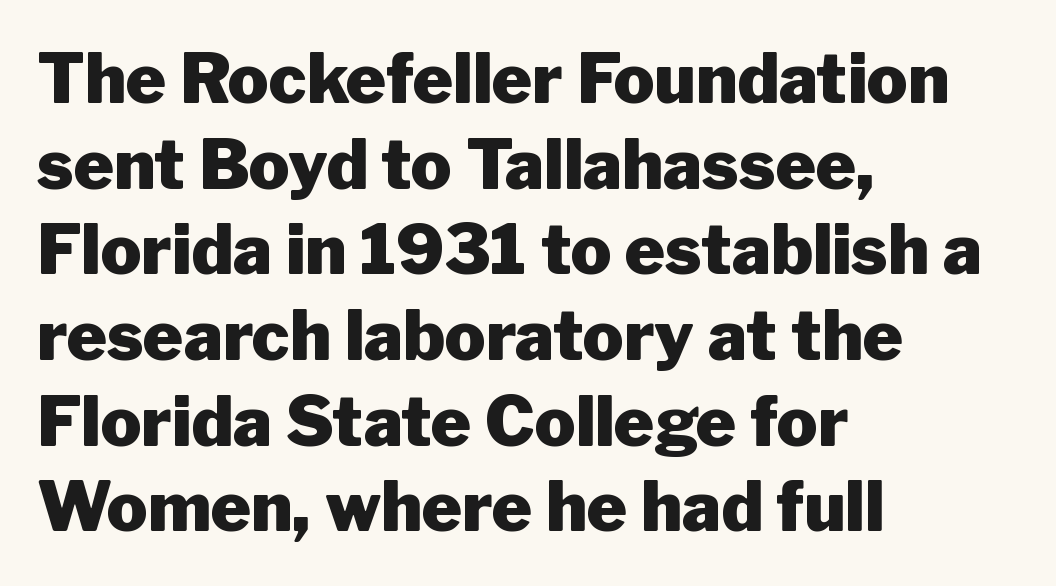
The image shows 68 px heavy sans-serif type, upright; set left-aligned, normal line spacing (1.26x), normal letter spacing, not underlined; low stroke contrast and a medium x-height.
